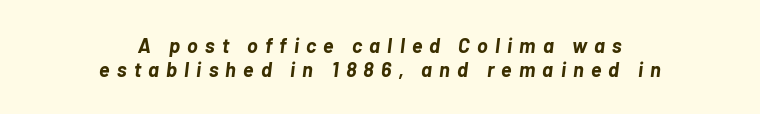
{"italic": "yes", "lean": "right", "slant_degrees": 7, "bold": "yes", "underline": "no", "align": "center", "line_spacing_ratio": 1.18, "letter_spacing": "wide", "letter_spacing_em": 0.36, "glyph_px": 20}
